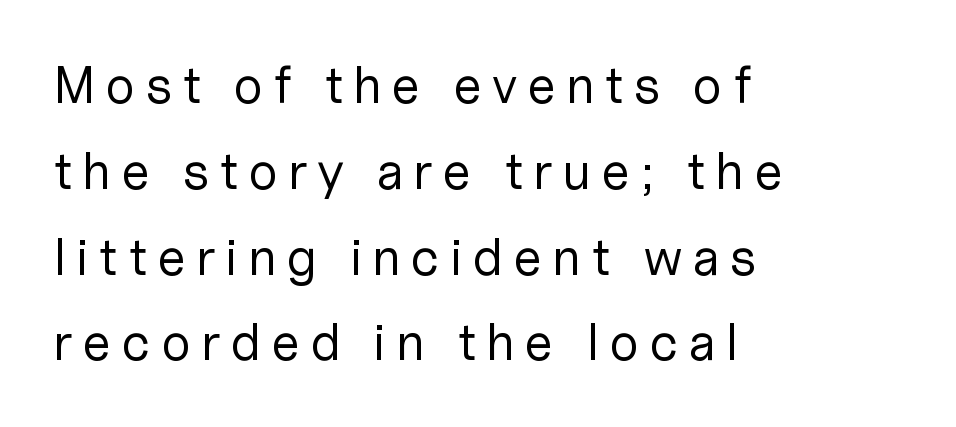
Q: Is the text bold? A: No.
Q: Is the text italic (slanted)? A: No, it is upright.
Q: Is the typeface a serif or a sans-serif typeface? A: Sans-serif.
Q: Is the text underlined? A: No.
Q: How is the paragraph aligned? A: Left-aligned.
Q: Is the spacing between lines tight, normal or loose? A: Normal.
Q: Width (condensed, normal, or wide)? A: Normal.
Q: Stroke contrast? A: Low.
Q: x-height? A: Medium.
Q: Monospaced? A: No.
